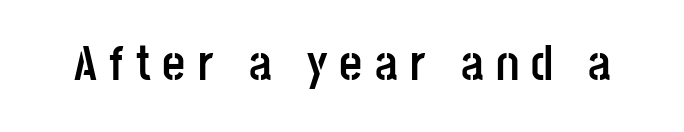
The rendering uses natural spacing where letterforms have individual widths. Unlike a traditional serif, this face leaves its strokes unadorned. The face used here has the dense, thick strokes of a bold. There is plenty of visible air inserted between adjacent glyphs. This rendering features lettering with no underline.
